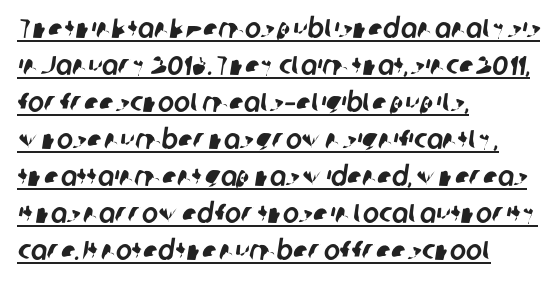
Q: Is the text underlined? A: Yes.
Q: How is the paragraph aligned? A: Left-aligned.
Q: Is the spacing between letters normal or unusually wide? A: Normal.
Q: Is the spacing between lines tight, normal or loose? A: Normal.
